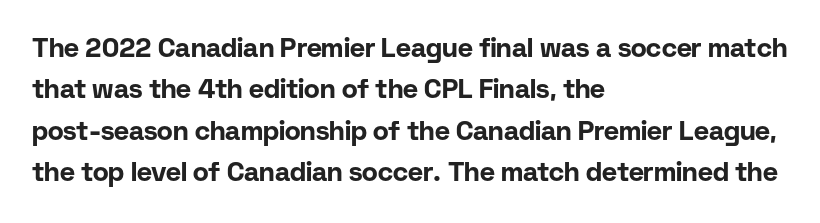
Q: Is the text bold? A: Yes.
Q: Is the text italic (slanted)? A: No, it is upright.
Q: Is the text underlined? A: No.
Q: How is the paragraph aligned? A: Left-aligned.
Q: Is the spacing between letters normal or unusually wide? A: Normal.
Q: Is the spacing between lines tight, normal or loose? A: Normal.
